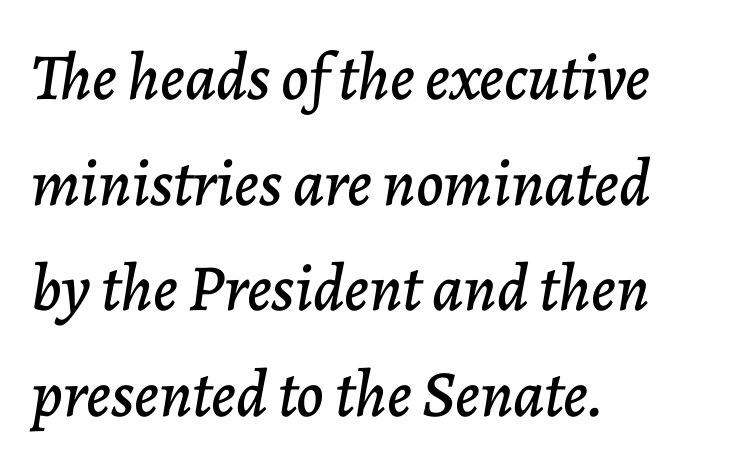
Summary of vertical rhythm: regular, with standard interline spacing. The typesetter chose a ragged-right arrangement here. Unmarked baselines from the first word to the last. Is this a fixed-width face? No — the glyphs have proportional, varying widths. Default kerning and tracking; the words read as compact shapes.
